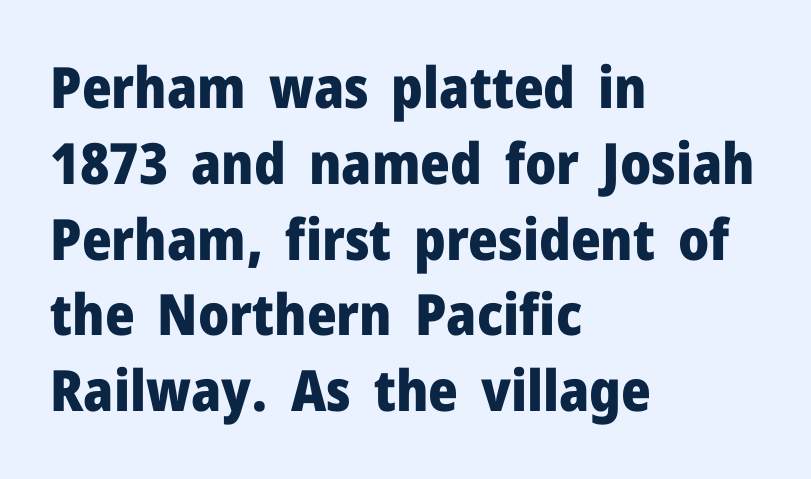
Unlike italic type, these characters show no tilt at all. Line starts are locked; line ends wander. Successive baselines arrive at the customary interval. Plain, unruled lines of type.
